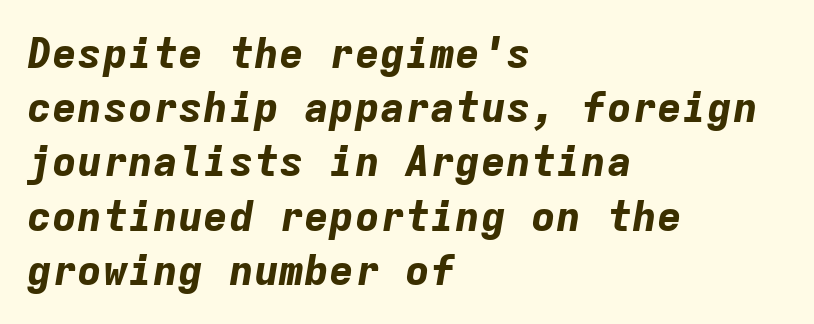
Horizontally, the lines are justified to the leading edge only. The passage shown has conventional tracking throughout. Compared with an ordinary text face, these strokes are far heavier — a full bold. Leading: standard. The rendering uses typewriter-style spacing with identical character cells. Notice how the stems are inclined rather than vertical — that's the hallmark of italics.
